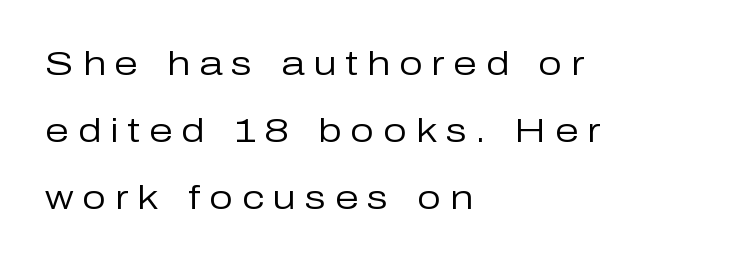
The image shows 34 px regular-weight sans-serif type, upright; set left-aligned, loose line spacing (1.97x), unusually wide letter spacing (+0.26 em), not underlined; low stroke contrast and a medium x-height.
